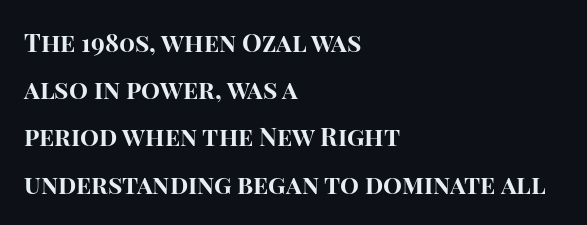
{"italic": "no", "bold": "yes", "underline": "no", "align": "left", "line_spacing_ratio": 1.89, "letter_spacing": "normal", "letter_spacing_em": 0.0, "glyph_px": 25}
